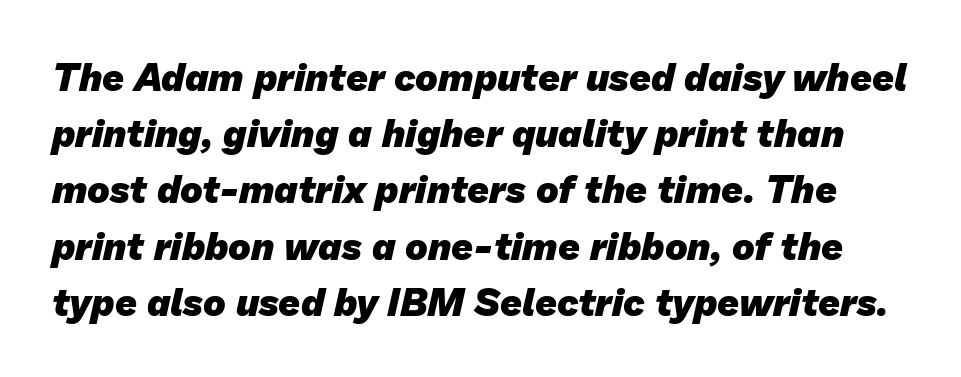
Q: Is the text bold? A: Yes.
Q: Is the typeface a serif or a sans-serif typeface? A: Sans-serif.
Q: Is the text underlined? A: No.
Q: Is the spacing between letters normal or unusually wide? A: Normal.
Q: Is the spacing between lines tight, normal or loose? A: Normal.
Q: Width (condensed, normal, or wide)? A: Normal.
Q: Stroke contrast? A: Low.
Q: x-height? A: Medium.
Q: Monospaced? A: No.
